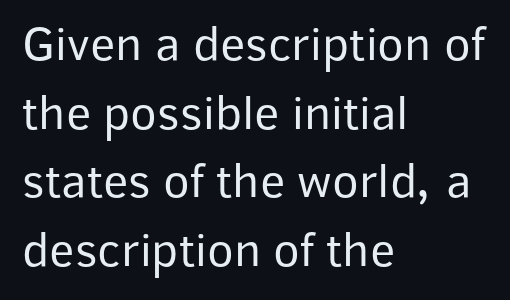
Q: Is the text bold? A: No.
Q: Is the text italic (slanted)? A: No, it is upright.
Q: Is the typeface a serif or a sans-serif typeface? A: Sans-serif.
Q: Is the text underlined? A: No.
Q: How is the paragraph aligned? A: Left-aligned.
Q: Is the spacing between letters normal or unusually wide? A: Normal.
Q: Is the spacing between lines tight, normal or loose? A: Normal.
Q: Width (condensed, normal, or wide)? A: Normal.
Q: Stroke contrast? A: Low.
Q: x-height? A: Medium.
Q: Monospaced? A: No.
